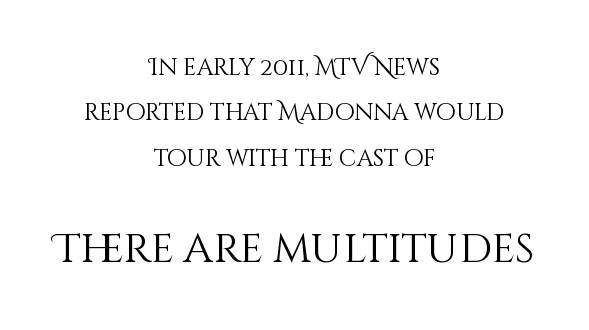
Q: Is the text bold? A: No.
Q: Is the text italic (slanted)? A: No, it is upright.
Q: Is the text underlined? A: No.
Q: How is the paragraph aligned? A: Centered.
Q: Is the spacing between letters normal or unusually wide? A: Normal.
Q: Is the spacing between lines tight, normal or loose? A: Loose.
Q: Which block of text is set in a larger size, the first (top) or the second (bottom)? A: The second (bottom) one.
Q: Width (condensed, normal, or wide)? A: Normal.
Q: Stroke contrast? A: Medium.
Q: x-height? A: Large.
Q: Monospaced? A: No.
